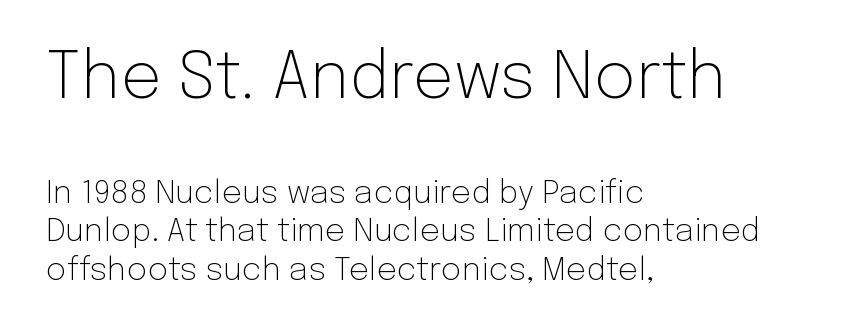
{"serif": "no", "italic": "no", "bold": "no", "weight": "light", "width": "normal", "stroke_contrast": "low", "x_height": "medium", "monospaced": "no", "underline": "no", "align": "left", "line_spacing_ratio": 1.21, "letter_spacing": "normal", "letter_spacing_em": 0.0, "larger_block": "first", "size_ratio": 2.03, "glyph_px": 65}
